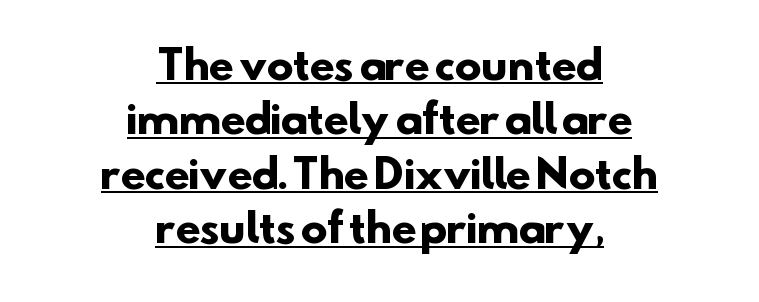
The face used here has the dense, thick strokes of a bold. What kind of face is this? One without serifs — a sans. Each letter keeps its own natural width here, so spacing adapts to shape. Baseline-to-baseline distance is the conventional proportion of letter height.
